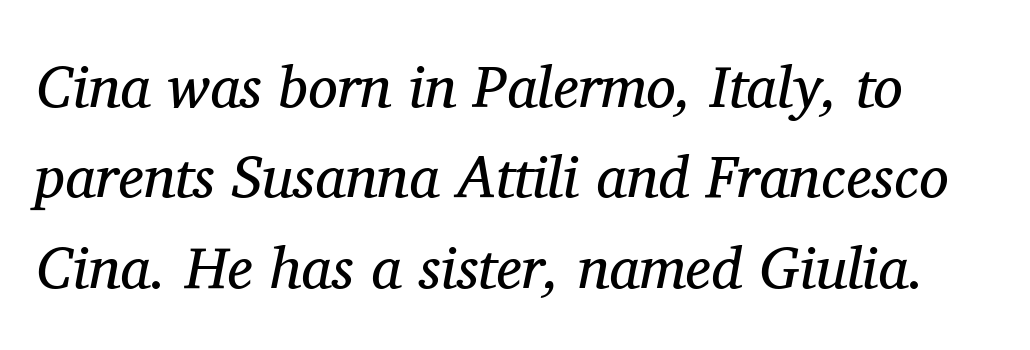
The passage shown stacks its lines at a standard gap. In terms of letterspacing, this is plain default setting. No letter is thick-stroked: the sample isn't bold. This sample has the flowing, uneven cadence of proportional lettering. Decoration check: the copy has no underline.
